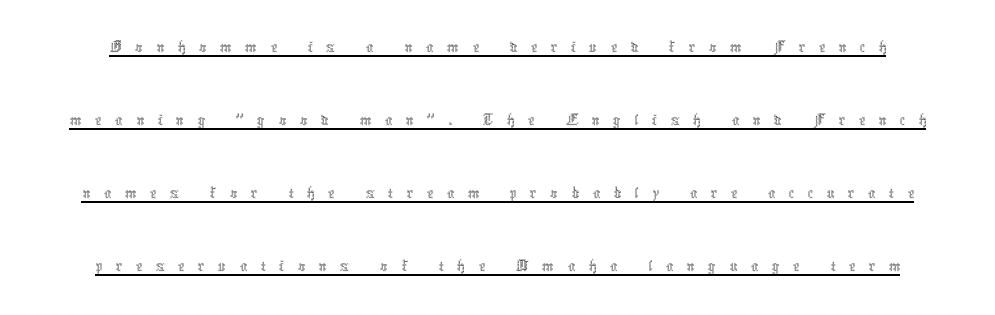
Q: Is the text bold? A: No.
Q: Is the text italic (slanted)? A: No, it is upright.
Q: Is the text underlined? A: Yes.
Q: Is the spacing between letters normal or unusually wide? A: Unusually wide.
Q: Is the spacing between lines tight, normal or loose? A: Loose.
Q: Width (condensed, normal, or wide)? A: Condensed.
Q: x-height? A: Medium.
Q: Monospaced? A: No.
